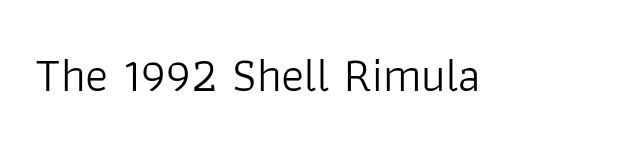
Q: Is the text bold? A: No.
Q: Is the text italic (slanted)? A: No, it is upright.
Q: Is the typeface a serif or a sans-serif typeface? A: Sans-serif.
Q: Is the text underlined? A: No.
Q: Is the spacing between letters normal or unusually wide? A: Normal.
Q: Width (condensed, normal, or wide)? A: Normal.
Q: Stroke contrast? A: Low.
Q: x-height? A: Medium.
Q: Monospaced? A: No.
